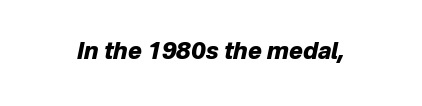
{"italic": "yes", "lean": "right", "slant_degrees": 12, "bold": "yes", "underline": "no", "letter_spacing": "normal", "letter_spacing_em": 0.0, "glyph_px": 23}
